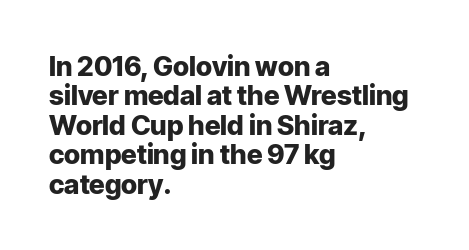
{"italic": "no", "bold": "yes", "underline": "no", "align": "left", "line_spacing": "tight", "line_spacing_ratio": 1.09, "letter_spacing": "normal", "letter_spacing_em": 0.0, "glyph_px": 27}
